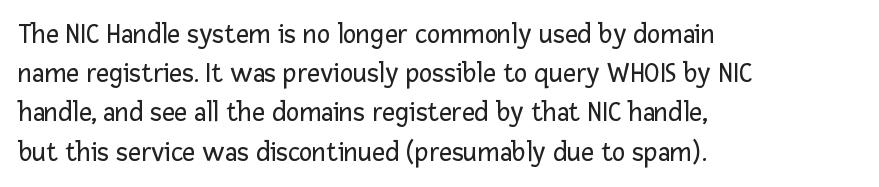
Q: Is the text bold? A: No.
Q: Is the text italic (slanted)? A: No, it is upright.
Q: Is the typeface a serif or a sans-serif typeface? A: Sans-serif.
Q: Is the text underlined? A: No.
Q: How is the paragraph aligned? A: Left-aligned.
Q: Is the spacing between letters normal or unusually wide? A: Normal.
Q: Is the spacing between lines tight, normal or loose? A: Normal.
Q: Width (condensed, normal, or wide)? A: Normal.
Q: Stroke contrast? A: Low.
Q: x-height? A: Medium.
Q: Monospaced? A: No.
